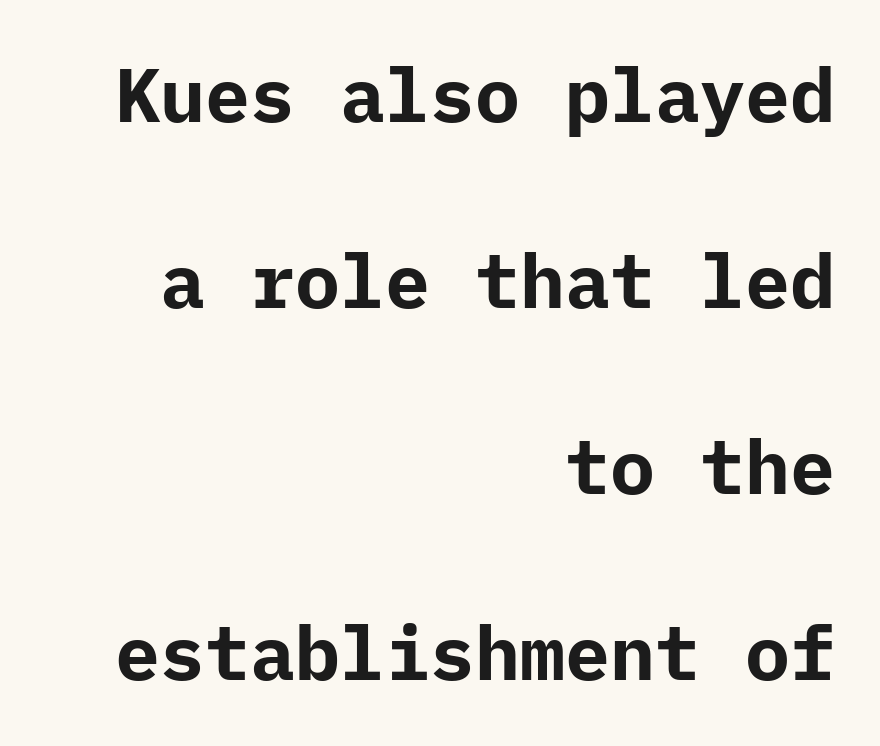
Q: Is the text bold? A: Yes.
Q: Is the text italic (slanted)? A: No, it is upright.
Q: Is the typeface a serif or a sans-serif typeface? A: Sans-serif.
Q: Is the text underlined? A: No.
Q: How is the paragraph aligned? A: Right-aligned.
Q: Is the spacing between letters normal or unusually wide? A: Normal.
Q: Is the spacing between lines tight, normal or loose? A: Loose.
Q: Width (condensed, normal, or wide)? A: Normal.
Q: Stroke contrast? A: Low.
Q: x-height? A: Medium.
